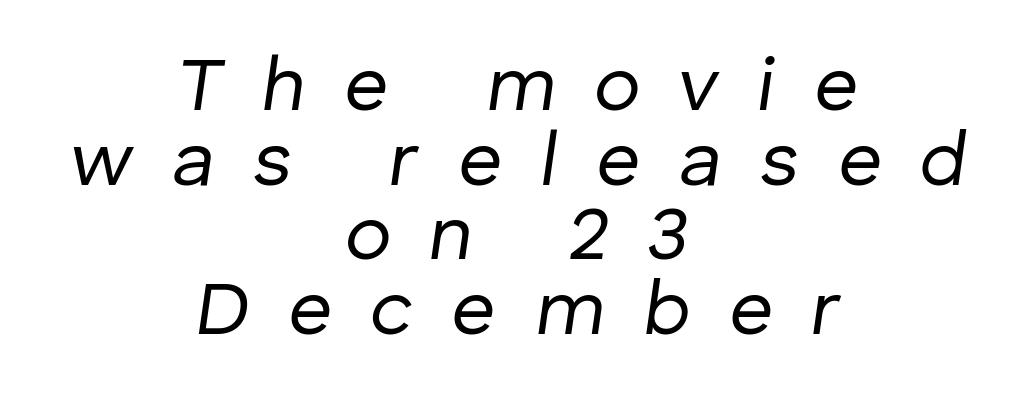
Q: Is the text bold? A: No.
Q: Is the text italic (slanted)? A: Yes, it leans right by about 8 degrees.
Q: Is the text underlined? A: No.
Q: How is the paragraph aligned? A: Centered.
Q: Is the spacing between letters normal or unusually wide? A: Unusually wide.
Q: Is the spacing between lines tight, normal or loose? A: Tight.
Q: Width (condensed, normal, or wide)? A: Normal.
Q: Stroke contrast? A: Low.
Q: x-height? A: Medium.
Q: Monospaced? A: No.
